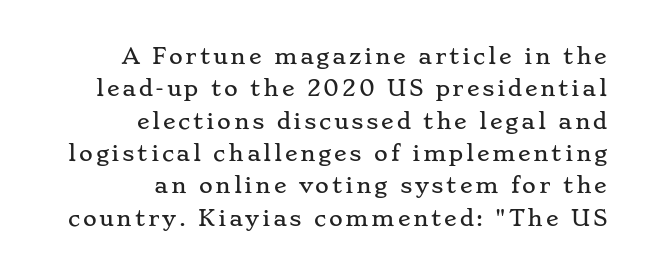
Q: Is the text italic (slanted)? A: No, it is upright.
Q: Is the text underlined? A: No.
Q: How is the paragraph aligned? A: Right-aligned.
Q: Is the spacing between lines tight, normal or loose? A: Normal.
